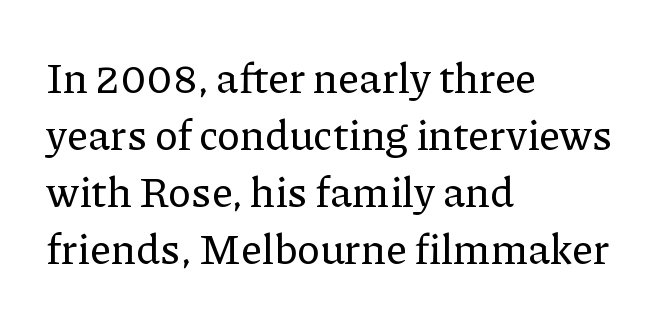
The image shows 42 px serif type, upright; set left-aligned, normal line spacing (1.36x), normal letter spacing, not underlined; low stroke contrast and a medium x-height.
